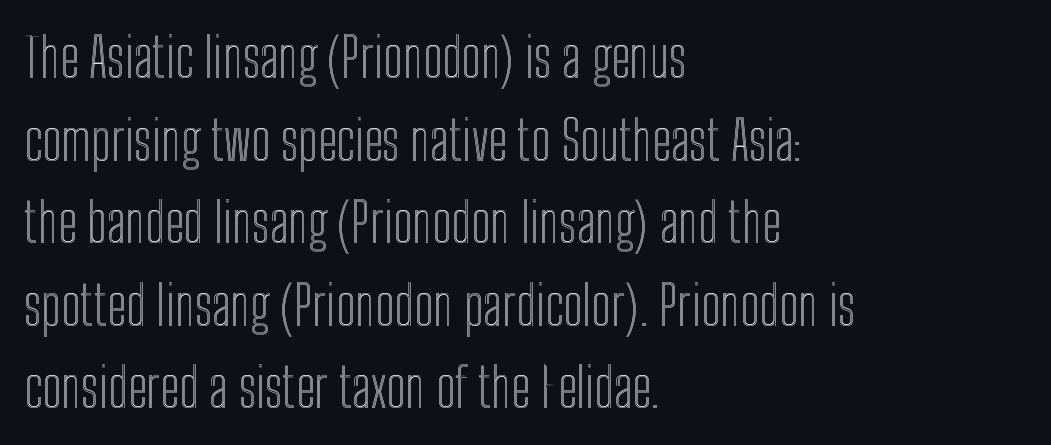
A typesetter would call this leading conventional body-copy spacing. This sample has the flowing, uneven cadence of proportional lettering. Anything drawn beneath the words? Only blank space. A typesetter would mark this as roman, not italic. Which margin do the lines hug? The left one — the right edge is uneven.
